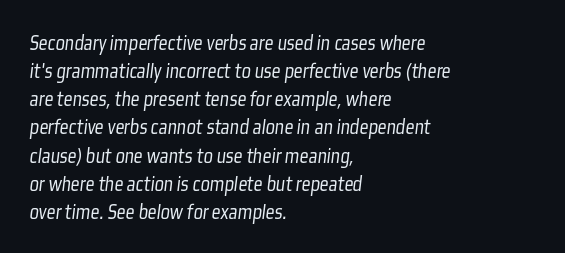
Q: Is the text bold? A: No.
Q: Is the text underlined? A: No.
Q: How is the paragraph aligned? A: Left-aligned.
Q: Is the spacing between letters normal or unusually wide? A: Normal.
Q: Is the spacing between lines tight, normal or loose? A: Normal.
